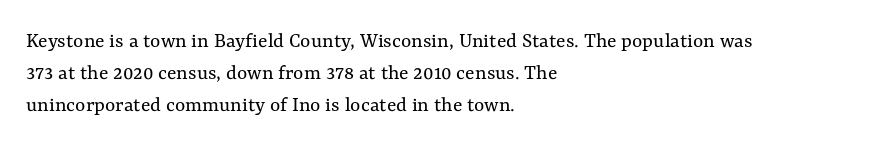
The image shows 22 px text type, upright; set left-aligned, normal line spacing (1.46x), normal letter spacing, not underlined.
